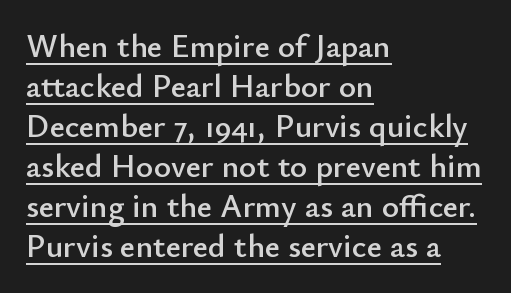
Q: Is the text italic (slanted)? A: No, it is upright.
Q: Is the typeface a serif or a sans-serif typeface? A: Sans-serif.
Q: Is the text underlined? A: Yes.
Q: How is the paragraph aligned? A: Left-aligned.
Q: Is the spacing between letters normal or unusually wide? A: Normal.
Q: Width (condensed, normal, or wide)? A: Normal.
Q: Stroke contrast? A: Low.
Q: x-height? A: Small.
Q: Monospaced? A: No.
